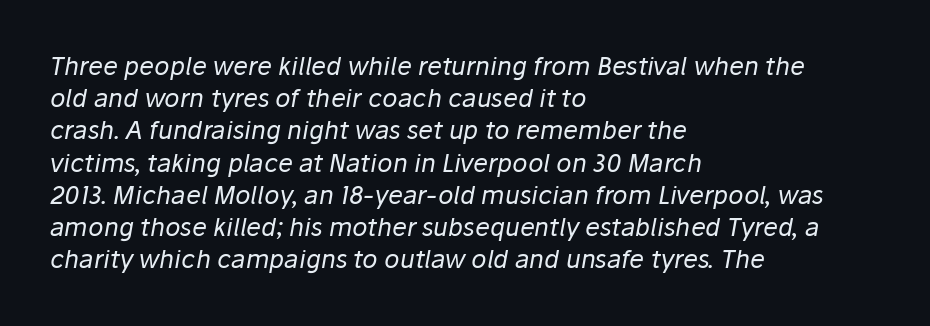
{"italic": "yes", "lean": "right", "slant_degrees": 10, "bold": "no", "underline": "no", "align": "left", "line_spacing": "normal", "line_spacing_ratio": 1.29, "letter_spacing": "normal", "letter_spacing_em": 0.0, "glyph_px": 25}
